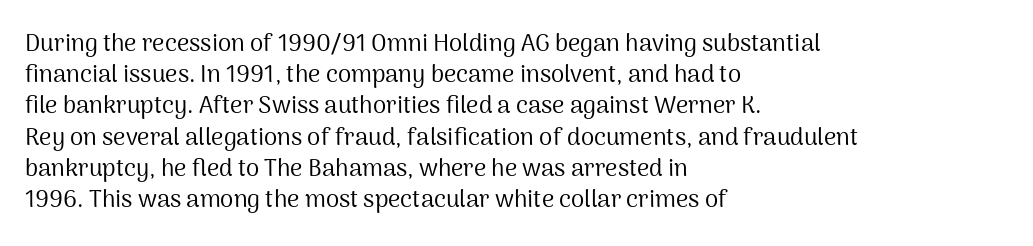
Q: Is the text bold? A: No.
Q: Is the text italic (slanted)? A: No, it is upright.
Q: Is the text underlined? A: No.
Q: How is the paragraph aligned? A: Left-aligned.
Q: Is the spacing between letters normal or unusually wide? A: Normal.
Q: Is the spacing between lines tight, normal or loose? A: Normal.
